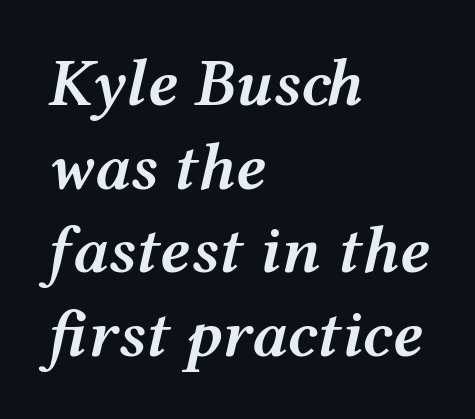
{"italic": "yes", "lean": "right", "slant_degrees": 12, "bold": "semi", "weight": "semibold", "width": "wide", "stroke_contrast": "medium", "x_height": "medium", "monospaced": "no", "underline": "no", "align": "left", "line_spacing": "normal", "line_spacing_ratio": 1.25, "letter_spacing": "normal", "letter_spacing_em": 0.0, "glyph_px": 67}
